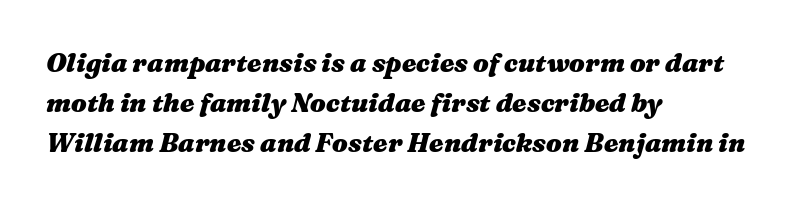
Q: Is the text bold? A: Yes.
Q: Is the text italic (slanted)? A: Yes, it leans right by about 16 degrees.
Q: Is the text underlined? A: No.
Q: How is the paragraph aligned? A: Left-aligned.
Q: Is the spacing between letters normal or unusually wide? A: Normal.
Q: Is the spacing between lines tight, normal or loose? A: Normal.
